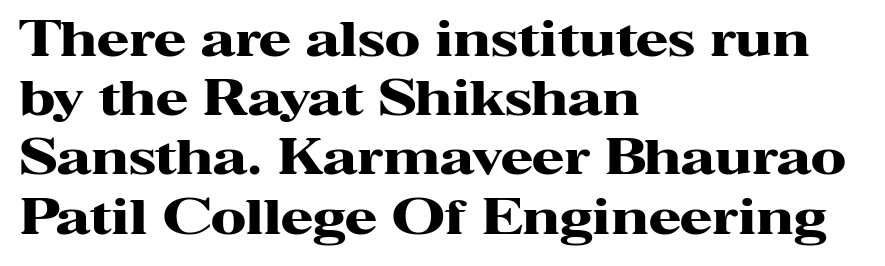
The glyphs have the mass of a bold cut. The passage shown is typed in a proportional face where columns would drift. Check where the strokes stop: tiny serifs finish them off. Descenders hang freely into open space.
